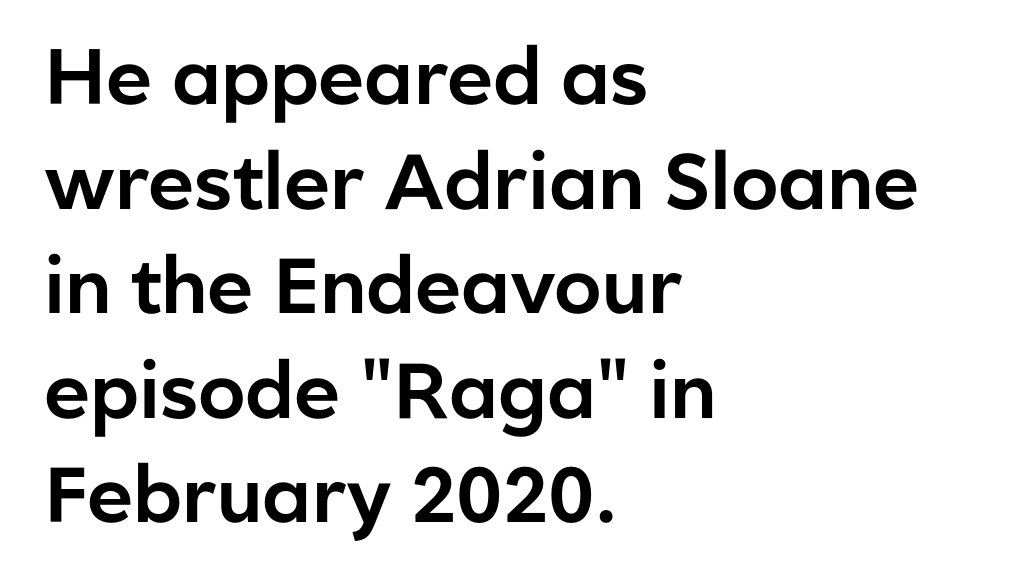
The font's upright variant was chosen for this text. Only glyphs here, with clear space below each row. A typesetter would call this proportional, since set widths differ per character. The lines in this sample share a left origin and differ only in where they stop. The text was rendered using a sans face with plain stroke endings. The passage shown has conventional tracking throughout.
